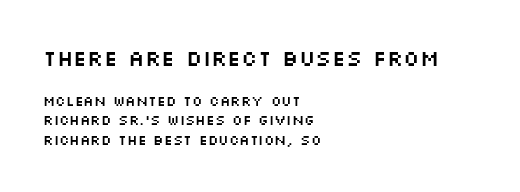
Q: Is the text italic (slanted)? A: No, it is upright.
Q: Is the text underlined? A: No.
Q: How is the paragraph aligned? A: Left-aligned.
Q: Is the spacing between letters normal or unusually wide? A: Normal.
Q: Is the spacing between lines tight, normal or loose? A: Normal.
Q: Which block of text is set in a larger size, the first (top) or the second (bottom)? A: The first (top) one.
